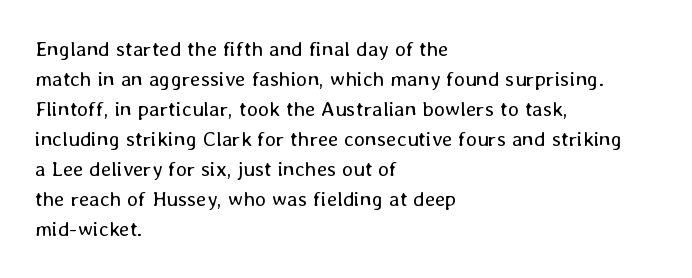
{"italic": "no", "bold": "no", "underline": "no", "align": "left", "line_spacing": "normal", "line_spacing_ratio": 1.43, "letter_spacing": "normal", "letter_spacing_em": 0.0, "glyph_px": 21}
